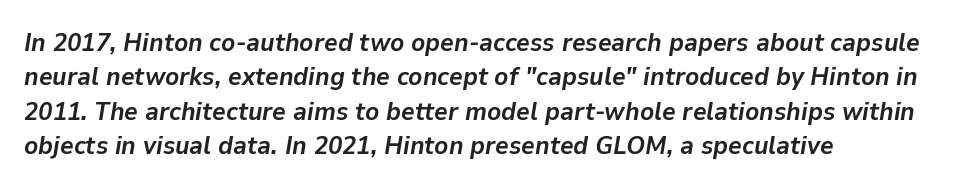
{"italic": "yes", "lean": "right", "slant_degrees": 9, "bold": "yes", "underline": "no", "align": "left", "line_spacing": "normal", "line_spacing_ratio": 1.32, "letter_spacing": "normal", "letter_spacing_em": 0.0, "glyph_px": 26}
